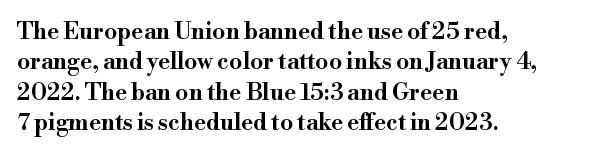
The image shows 23 px text type, upright; set left-aligned, normal line spacing (1.32x), normal letter spacing, not underlined.
